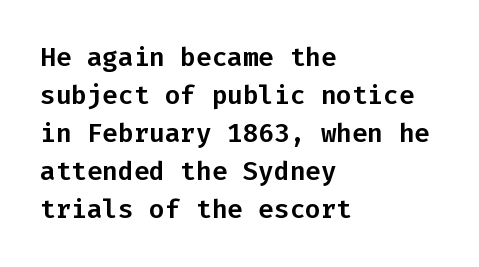
The image shows 26 px text type, upright; set left-aligned, normal line spacing (1.46x), normal letter spacing, not underlined.
